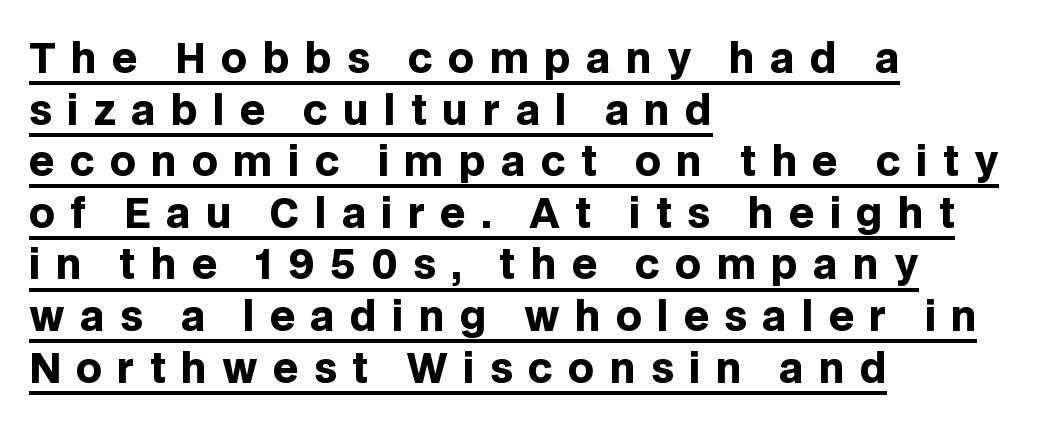
{"serif": "no", "italic": "no", "bold": "yes", "weight": "heavy", "width": "normal", "stroke_contrast": "low", "x_height": "large", "monospaced": "no", "underline": "yes", "align": "left", "line_spacing": "normal", "line_spacing_ratio": 1.29, "letter_spacing": "wide", "letter_spacing_em": 0.38, "glyph_px": 40}
